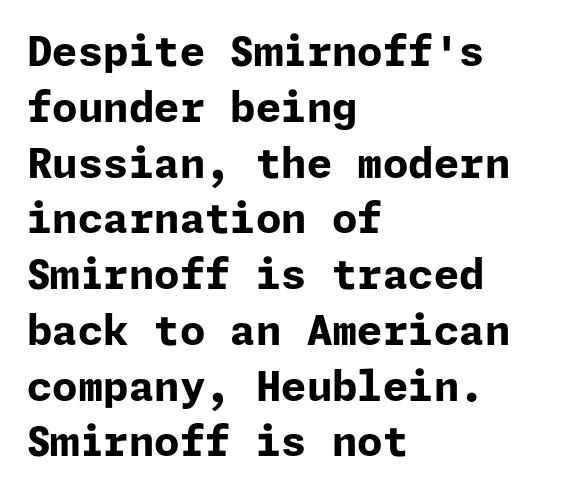
Leading: standard. The characters look thick and weighty, a clear bold. What stands out about the letter spacing? Nothing — it is the standard amount. Clear beneath every line of the passage. Upright lettering throughout. Is the block centered? No — it sits flush against the left margin.
